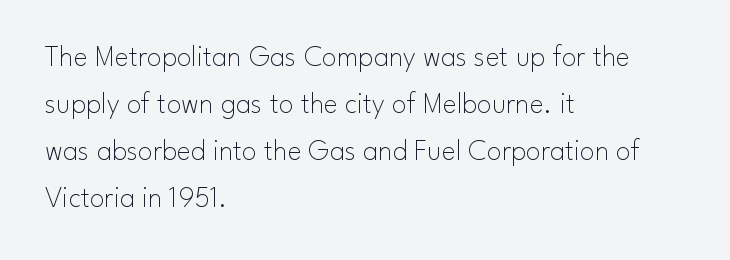
The image shows 30 px thin sans-serif type, upright; set left-aligned, normal line spacing (1.57x), normal letter spacing, not underlined; low stroke contrast and a small x-height.
